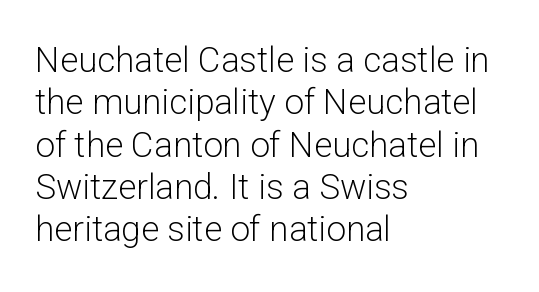
{"serif": "no", "italic": "no", "bold": "no", "weight": "light", "width": "normal", "stroke_contrast": "low", "x_height": "medium", "monospaced": "no", "underline": "no", "align": "left", "line_spacing_ratio": 1.21, "letter_spacing": "normal", "letter_spacing_em": 0.0, "glyph_px": 35}
